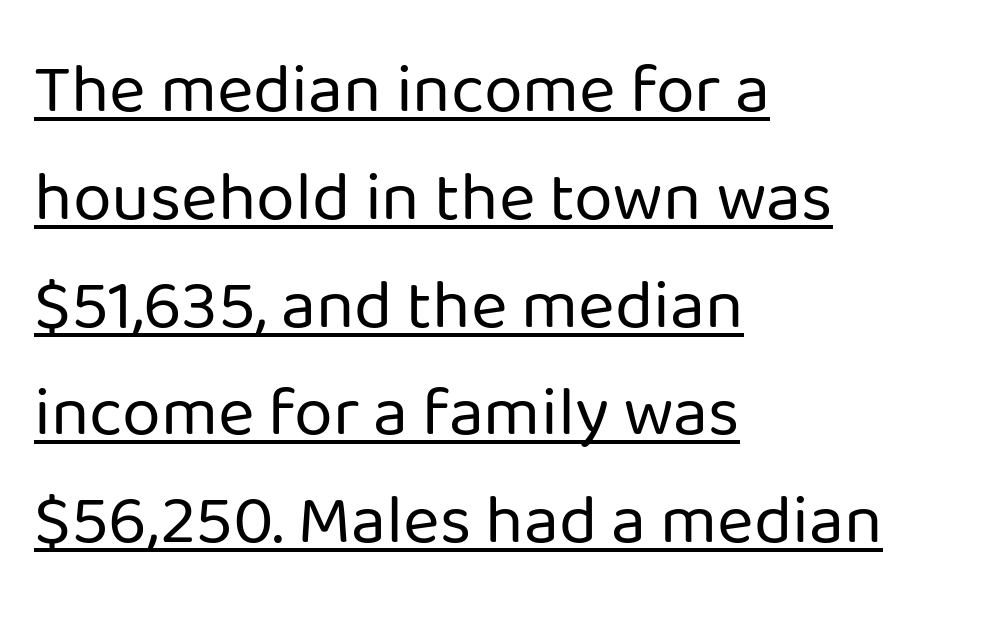
{"serif": "no", "italic": "no", "bold": "no", "weight": "regular", "width": "normal", "stroke_contrast": "low", "x_height": "medium", "monospaced": "no", "underline": "yes", "align": "left", "line_spacing": "normal", "line_spacing_ratio": 1.54, "letter_spacing": "normal", "letter_spacing_em": 0.0, "glyph_px": 70}
